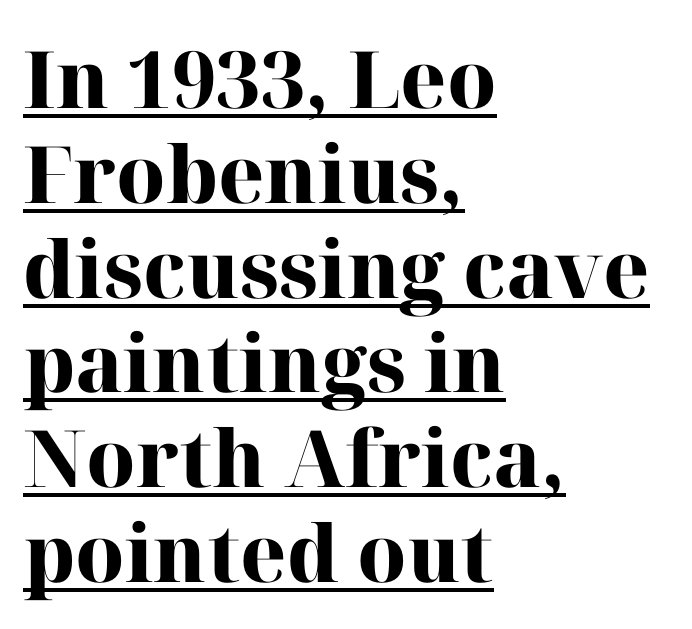
The font family rendered here belongs to the serif group. Tall strokes in this sample are plumb rather than angled. This sample has the flowing, uneven cadence of proportional lettering. The passage is arranged the way most books set body copy — flush left. You'd pick this weight for a headline — it's a proper bold. Check the space under the baseline: a stroke is drawn there.
